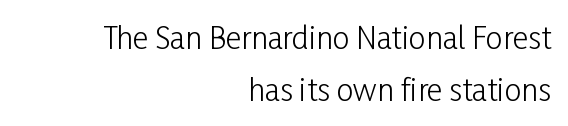
{"serif": "no", "italic": "no", "bold": "no", "weight": "light", "width": "condensed", "stroke_contrast": "low", "x_height": "medium", "monospaced": "no", "underline": "no", "align": "right", "line_spacing_ratio": 1.72, "letter_spacing": "normal", "letter_spacing_em": 0.0, "glyph_px": 30}
